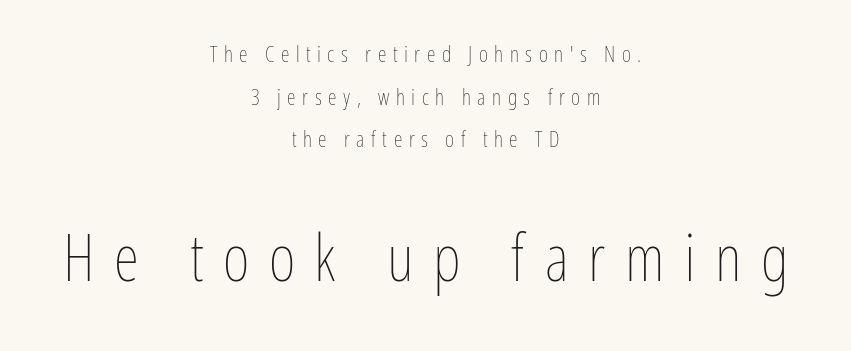
The image shows 65 px thin, condensed type, upright; set centered, loose line spacing (1.94x), unusually wide letter spacing (+0.3 em), not underlined; the second (bottom) block is 2.95x larger; low stroke contrast and a medium x-height.
